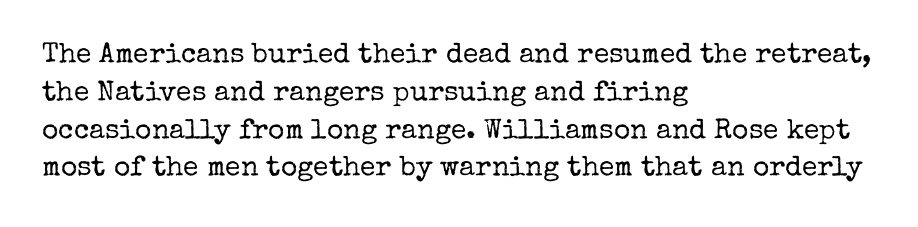
Does extra space separate the letters? No, they use regular spacing. These lines are rendered in a variable-pitch font. Leading matches the norm, producing a regular column. The space beneath each line is pristine and unruled.
